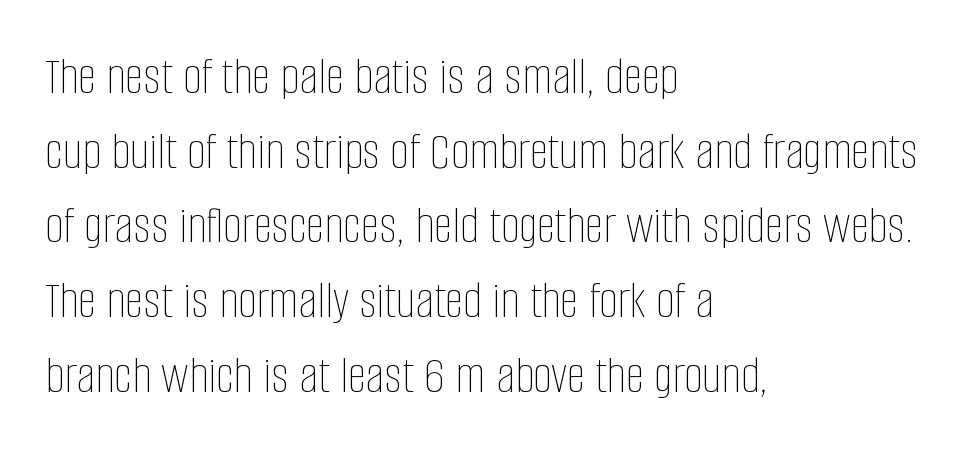
The typesetter chose a ragged-right arrangement here. Any mark beneath the type? The region is blank. Stems here are at most as thick as an everyday book face. Does the lettering tilt? It doesn't — this is upright. The block of text has a typical density, with ordinary space between rows. Tracking value appears to be zero — textbook default spacing.
